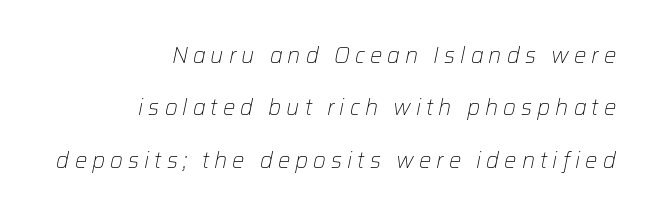
Q: Is the text bold? A: No.
Q: Is the text italic (slanted)? A: Yes, it leans right by about 12 degrees.
Q: Is the text underlined? A: No.
Q: How is the paragraph aligned? A: Right-aligned.
Q: Is the spacing between letters normal or unusually wide? A: Unusually wide.
Q: Is the spacing between lines tight, normal or loose? A: Loose.
